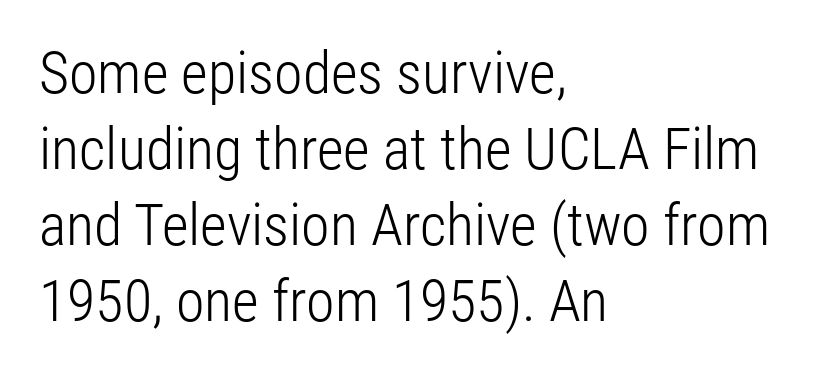
The image shows 58 px light, condensed sans-serif type, upright; set left-aligned, normal line spacing (1.31x), normal letter spacing, not underlined; low stroke contrast and a medium x-height.
